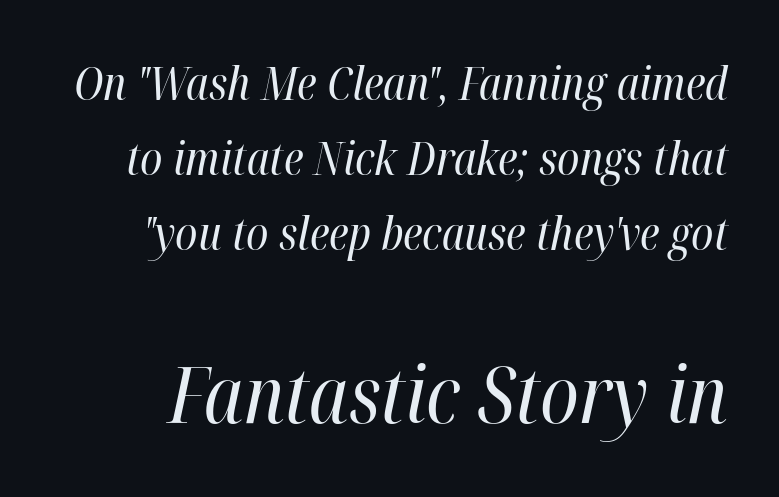
Leading matches the norm, producing a regular column. Think of a printed novel: that variable character pitch is what you see here. On a weight scale, this lands at 450 or below. Notice how the stems are inclined rather than vertical — that's the hallmark of italics. If you squint, the bottom block still reads clearly — it's the larger of the two.
